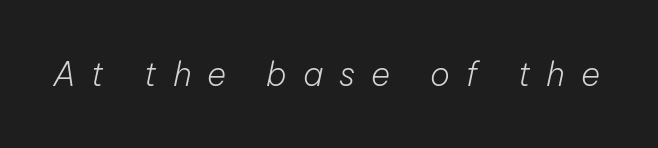
The image shows 33 px light type, italic (leaning right); set unusually wide letter spacing (+0.49 em), not underlined; low stroke contrast and a medium x-height.
